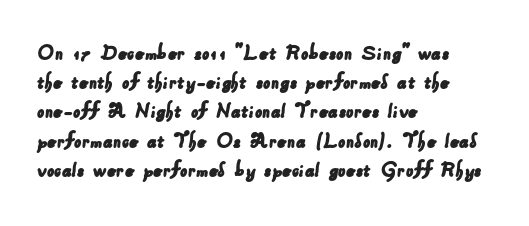
{"underline": "no", "align": "left", "line_spacing": "normal", "line_spacing_ratio": 1.27, "letter_spacing": "normal", "letter_spacing_em": 0.0, "glyph_px": 23}
